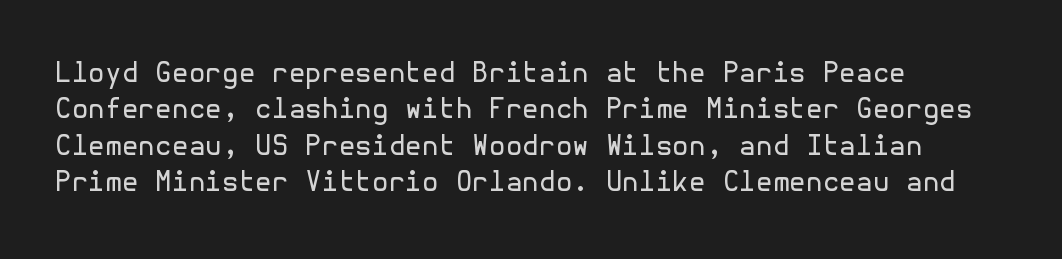
Q: Is the text bold? A: No.
Q: Is the text italic (slanted)? A: No, it is upright.
Q: Is the text underlined? A: No.
Q: How is the paragraph aligned? A: Left-aligned.
Q: Is the spacing between letters normal or unusually wide? A: Normal.
Q: Is the spacing between lines tight, normal or loose? A: Normal.
